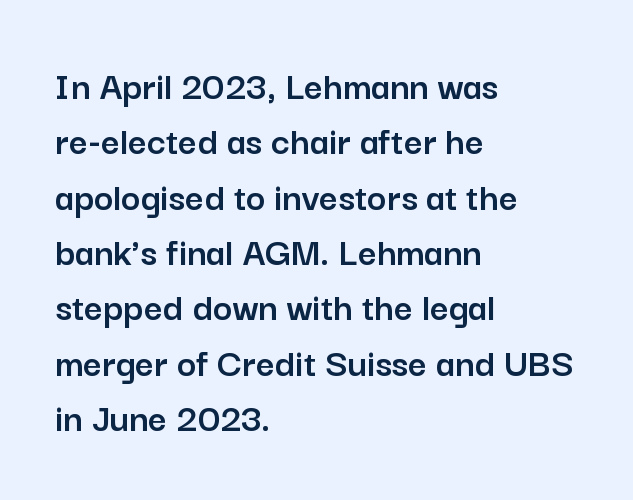
{"serif": "no", "italic": "no", "width": "normal", "stroke_contrast": "low", "x_height": "medium", "monospaced": "no", "underline": "no", "align": "left", "line_spacing": "normal", "line_spacing_ratio": 1.35, "letter_spacing": "normal", "letter_spacing_em": 0.0, "glyph_px": 41}
